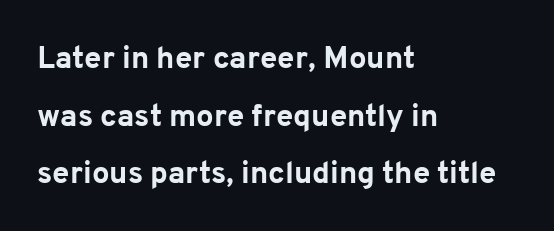
The image shows 31 px bold sans-serif type, upright; set left-aligned, line spacing 1.86x, normal letter spacing, not underlined; low stroke contrast and a medium x-height.
